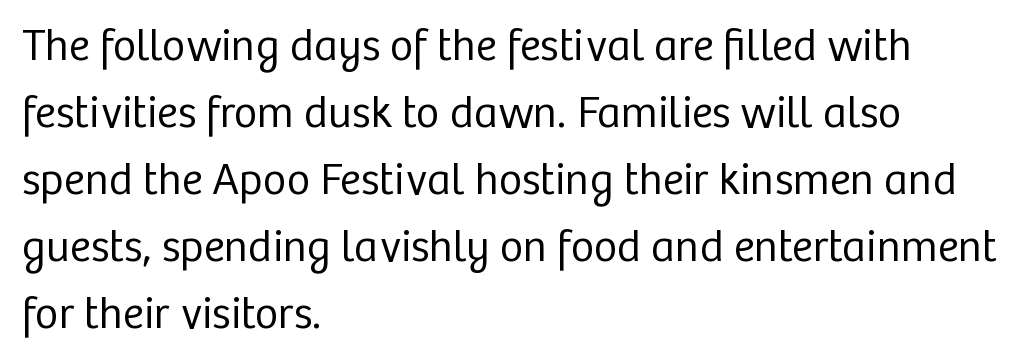
Q: Is the text bold? A: No.
Q: Is the text italic (slanted)? A: No, it is upright.
Q: Is the typeface a serif or a sans-serif typeface? A: Sans-serif.
Q: Is the text underlined? A: No.
Q: How is the paragraph aligned? A: Left-aligned.
Q: Is the spacing between letters normal or unusually wide? A: Normal.
Q: Is the spacing between lines tight, normal or loose? A: Normal.
Q: Width (condensed, normal, or wide)? A: Normal.
Q: Stroke contrast? A: Low.
Q: x-height? A: Medium.
Q: Monospaced? A: No.
